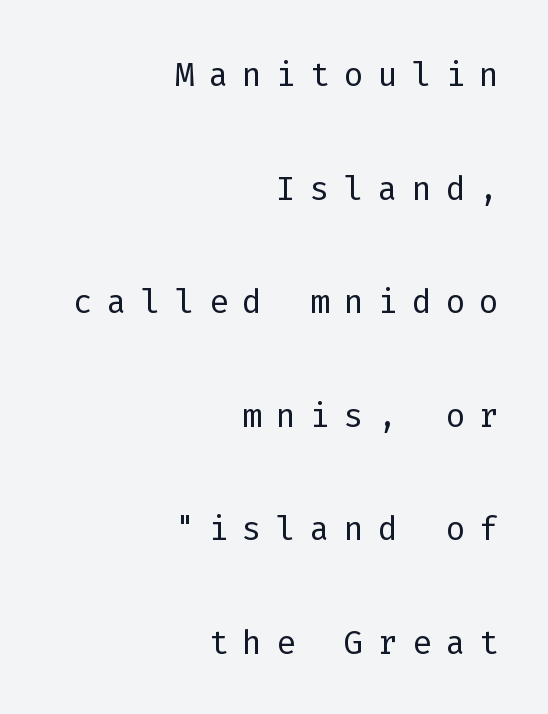
The image shows 46 px light sans-serif type, upright, monospaced; set right-aligned, loose line spacing (2.47x), unusually wide letter spacing (+0.31 em), not underlined; low stroke contrast and a medium x-height.
